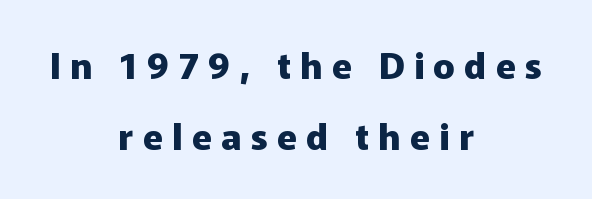
The image shows 36 px heavy sans-serif type, upright; set centered, loose line spacing (1.98x), unusually wide letter spacing (+0.26 em), not underlined; low stroke contrast and a medium x-height.
